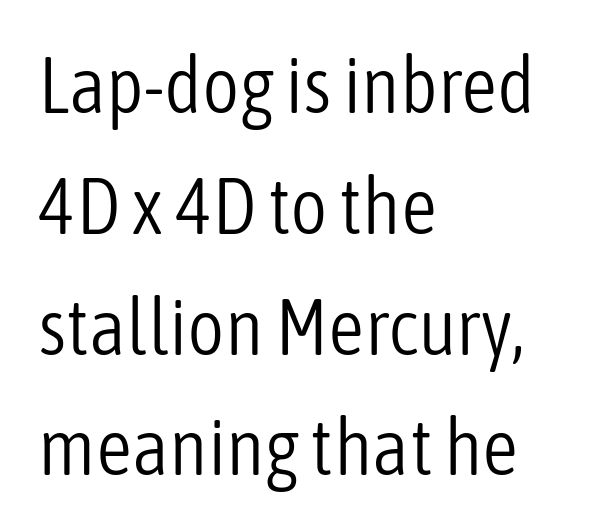
It's the straight-up-and-down kind of type. Is this a fixed-width face? No — the glyphs have proportional, varying widths. The face used here is rendered with its standard letterfit. What kind of face is this? One without serifs — a sans. Caption: multi-line text, flush left, ragged right. Each new line begins a customary step beneath the previous one.
